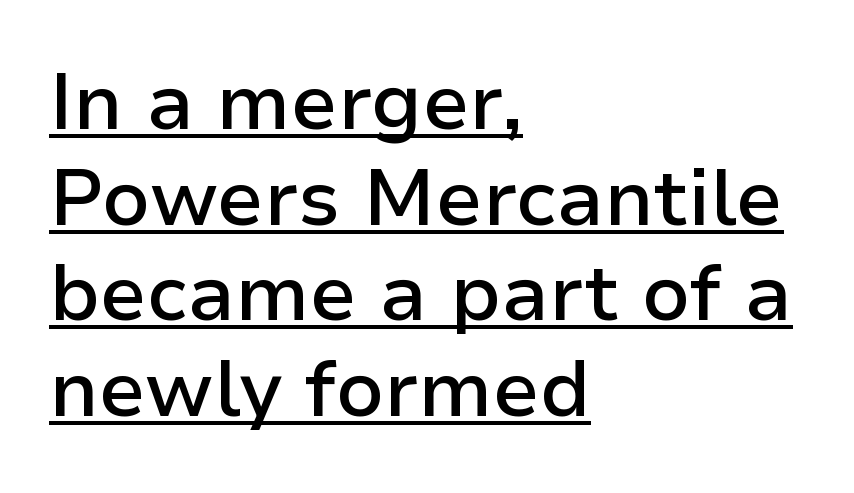
Examine the stroke ends and you'll find no serifs. Character widths vary here, with narrow letters taking less room than wide ones. Caption: multi-line text, flush left, ragged right. The specimen includes a rule beneath the text block's lines.
